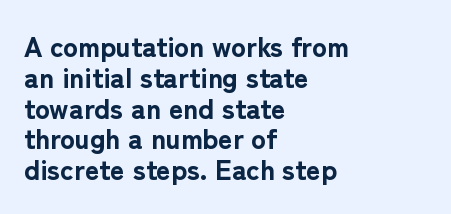
Q: Is the text bold? A: Yes.
Q: Is the text italic (slanted)? A: No, it is upright.
Q: Is the typeface a serif or a sans-serif typeface? A: Sans-serif.
Q: Is the text underlined? A: No.
Q: How is the paragraph aligned? A: Left-aligned.
Q: Is the spacing between letters normal or unusually wide? A: Normal.
Q: Is the spacing between lines tight, normal or loose? A: Tight.
Q: Width (condensed, normal, or wide)? A: Normal.
Q: Stroke contrast? A: Low.
Q: x-height? A: Medium.
Q: Monospaced? A: No.
